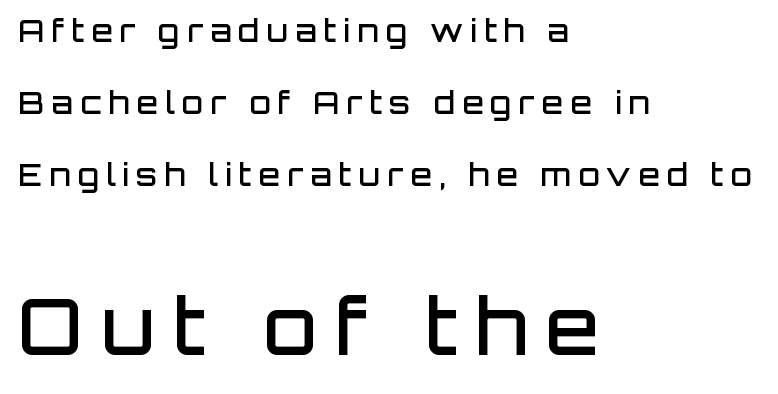
{"serif": "no", "italic": "no", "bold": "semi", "weight": "semibold", "width": "normal", "stroke_contrast": "low", "x_height": "large", "monospaced": "no", "underline": "no", "align": "left", "line_spacing": "loose", "line_spacing_ratio": 2.32, "letter_spacing": "wide", "letter_spacing_em": 0.23, "larger_block": "second", "size_ratio": 2.52, "glyph_px": 78}
